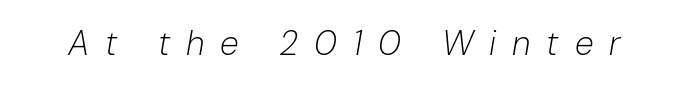
The image shows 34 px light type, italic (leaning right); set unusually wide letter spacing (+0.47 em), not underlined; low stroke contrast and a medium x-height.
